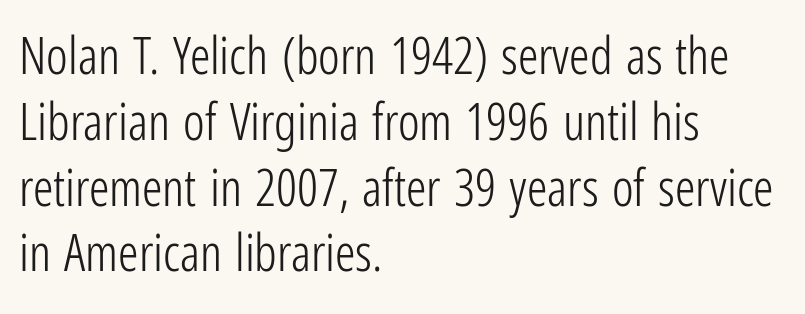
{"serif": "no", "italic": "no", "bold": "no", "weight": "light", "width": "condensed", "stroke_contrast": "low", "x_height": "medium", "monospaced": "no", "underline": "no", "align": "left", "line_spacing": "normal", "line_spacing_ratio": 1.29, "letter_spacing": "normal", "letter_spacing_em": 0.0, "glyph_px": 51}
